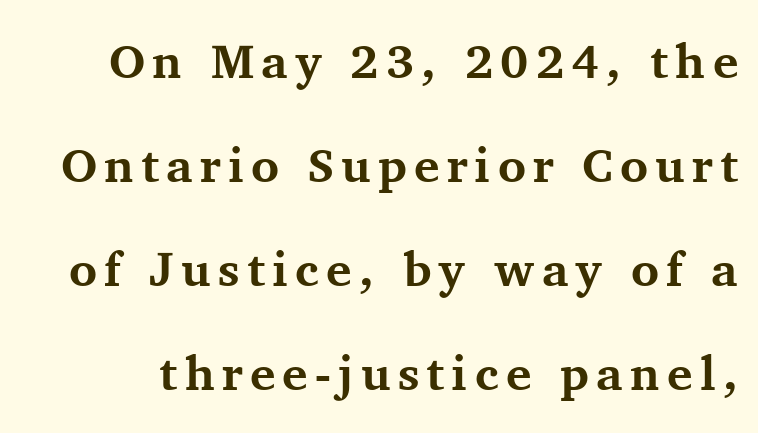
The face used here is proportionally spaced, like ordinary book or web type. Type style note: has serifs. Each glyph is drawn with heavy, bold strokes. Leading: increased. Designer's note — italics off, roman on. Anything drawn beneath the words? Only blank space.
